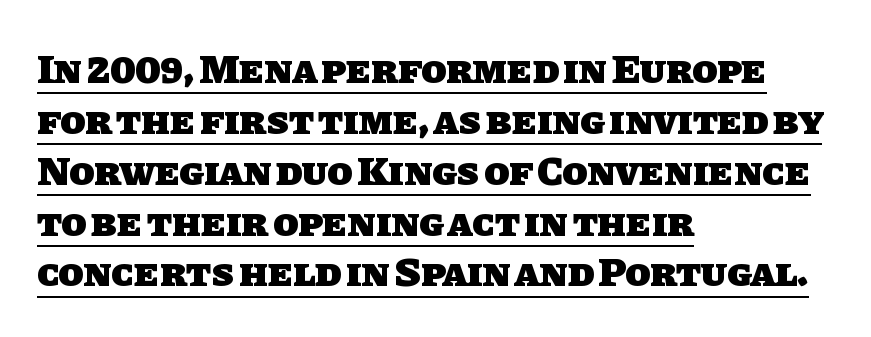
The image shows 41 px heavy sans-serif type; set left-aligned, line spacing 1.24x, normal letter spacing, underlined; low stroke contrast and a large x-height.
